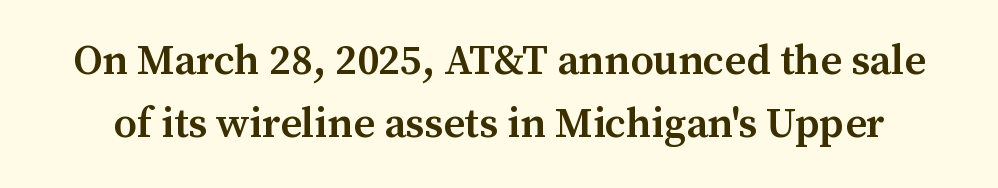
The image shows 42 px semibold serif type, upright; set normal line spacing (1.51x), normal letter spacing, not underlined; medium stroke contrast and a medium x-height.
